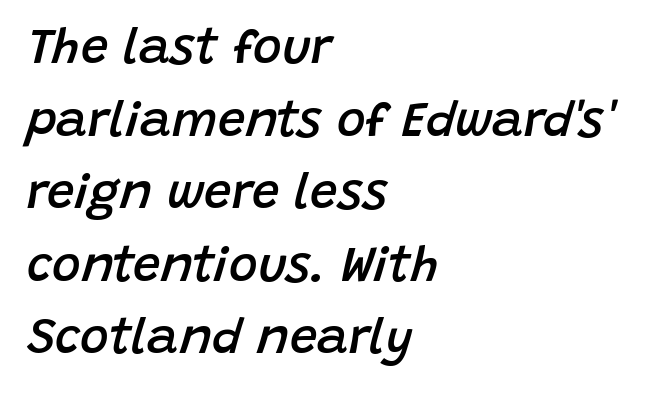
{"italic": "yes", "lean": "right", "slant_degrees": 15, "bold": "semi", "weight": "semibold", "width": "normal", "stroke_contrast": "low", "x_height": "large", "monospaced": "no", "underline": "no", "align": "left", "line_spacing": "normal", "line_spacing_ratio": 1.48, "letter_spacing": "normal", "letter_spacing_em": 0.0, "glyph_px": 49}
